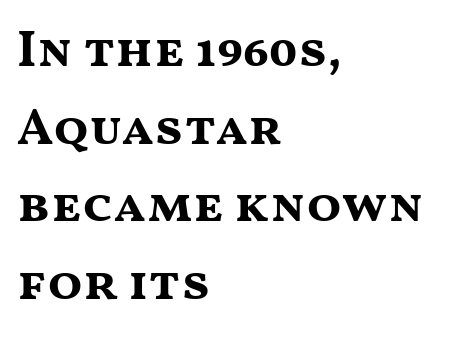
Q: Is the text bold? A: Yes.
Q: Is the text italic (slanted)? A: No, it is upright.
Q: Is the typeface a serif or a sans-serif typeface? A: Sans-serif.
Q: Is the text underlined? A: No.
Q: How is the paragraph aligned? A: Left-aligned.
Q: Is the spacing between letters normal or unusually wide? A: Normal.
Q: Is the spacing between lines tight, normal or loose? A: Normal.
Q: Width (condensed, normal, or wide)? A: Wide.
Q: Stroke contrast? A: Medium.
Q: x-height? A: Medium.
Q: Monospaced? A: No.
